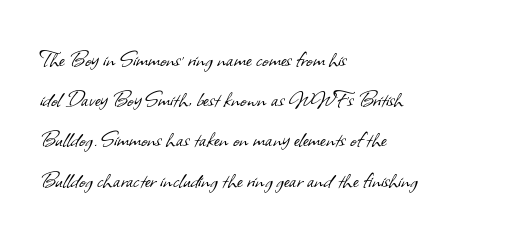
The vertical gap from one line to the next is medium. This rendering leaves character spacing at its baseline value. Just letters on the line, the space beneath them empty. Reading down the block, your eye returns to a fixed left position each line. Is this a heavy cut? Hardly; it is regular or lighter.
